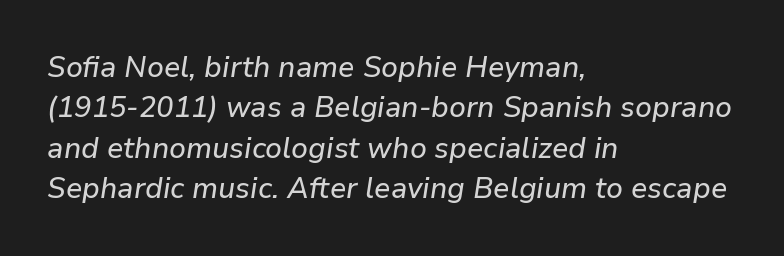
Q: Is the text italic (slanted)? A: Yes, it leans right by about 9 degrees.
Q: Is the text underlined? A: No.
Q: How is the paragraph aligned? A: Left-aligned.
Q: Is the spacing between letters normal or unusually wide? A: Normal.
Q: Is the spacing between lines tight, normal or loose? A: Normal.
Q: Width (condensed, normal, or wide)? A: Normal.
Q: Stroke contrast? A: Low.
Q: x-height? A: Medium.
Q: Monospaced? A: No.
